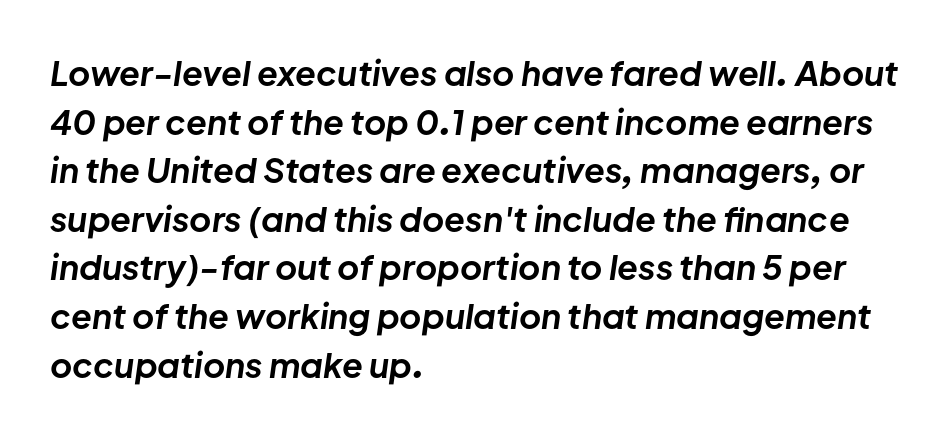
The type is set solid horizontally, with unmodified tracking. This rendering features lettering with no underline. The glyphs look as if they've been sheared to an angle. Summary of weight: heavy, a full bold. This sample has the flowing, uneven cadence of proportional lettering.
